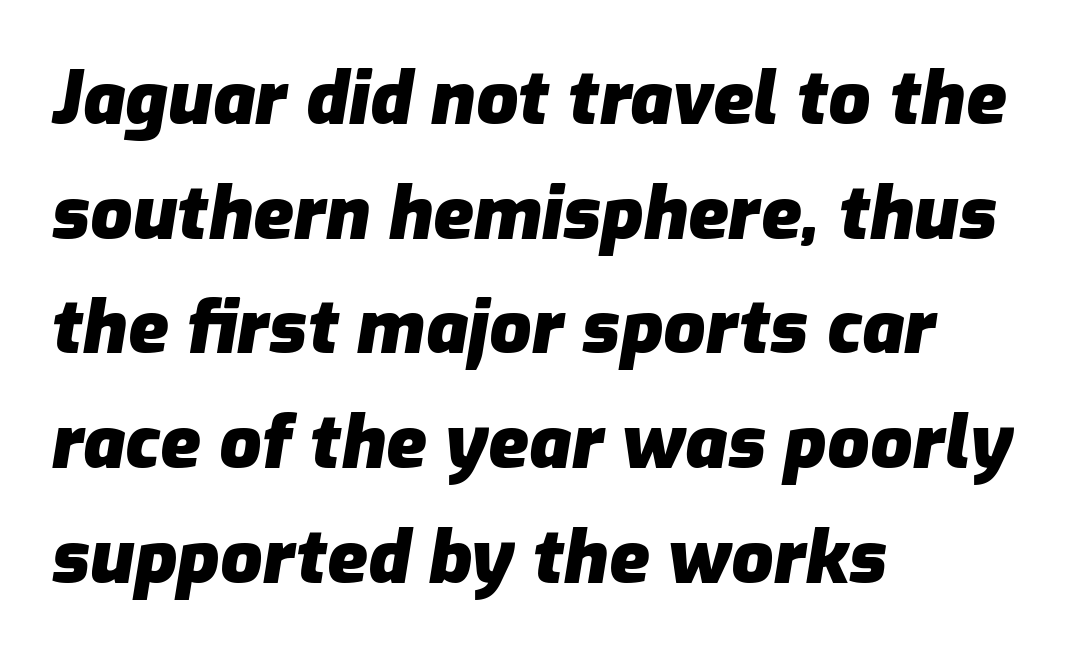
Q: Is the text bold? A: Yes.
Q: Is the text italic (slanted)? A: Yes, it leans right by about 9 degrees.
Q: Is the text underlined? A: No.
Q: How is the paragraph aligned? A: Left-aligned.
Q: Is the spacing between letters normal or unusually wide? A: Normal.
Q: Is the spacing between lines tight, normal or loose? A: Normal.
Q: Width (condensed, normal, or wide)? A: Normal.
Q: Stroke contrast? A: Low.
Q: x-height? A: Medium.
Q: Monospaced? A: No.
